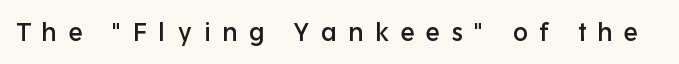
Upright lettering throughout. Compared with typical body copy, the letter spacing here is much looser. Check under the words: just untouched page.
